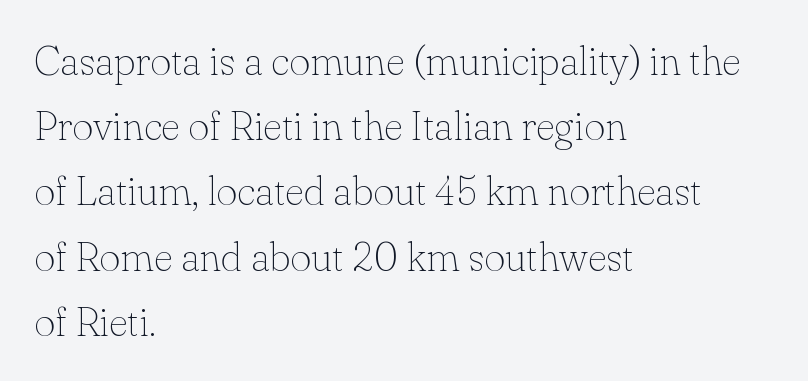
{"serif": "yes", "italic": "no", "bold": "no", "weight": "thin", "width": "normal", "stroke_contrast": "low", "x_height": "small", "monospaced": "no", "underline": "no", "align": "left", "line_spacing": "normal", "line_spacing_ratio": 1.59, "letter_spacing": "normal", "letter_spacing_em": 0.0, "glyph_px": 41}
